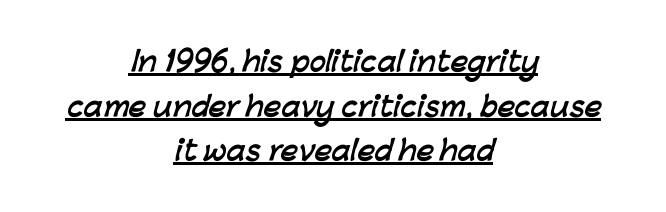
{"bold": "yes", "underline": "yes", "align": "center", "line_spacing": "normal", "line_spacing_ratio": 1.65, "letter_spacing": "normal", "letter_spacing_em": 0.0, "glyph_px": 27}
